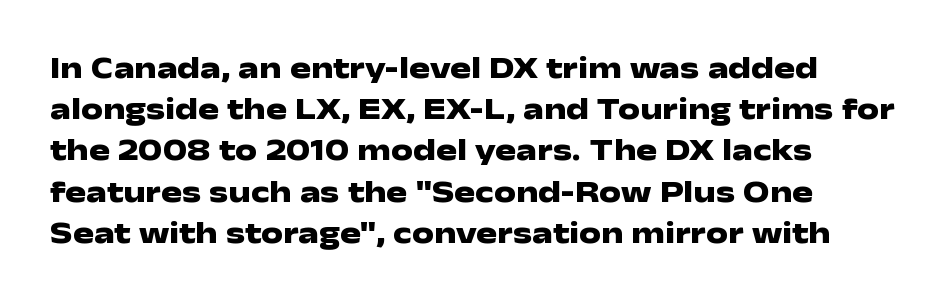
The image shows 31 px heavy, wide sans-serif type, upright; set left-aligned, normal line spacing (1.33x), normal letter spacing, not underlined; low stroke contrast and a medium x-height.
